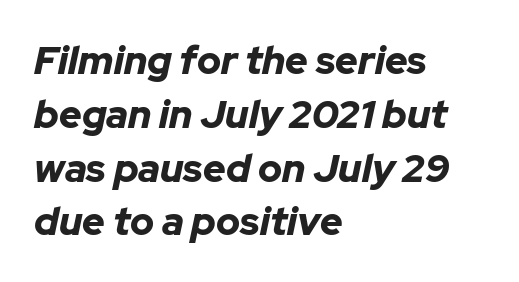
{"italic": "yes", "lean": "right", "slant_degrees": 12, "bold": "yes", "weight": "bold", "width": "normal", "stroke_contrast": "low", "x_height": "medium", "monospaced": "no", "underline": "no", "align": "left", "line_spacing": "normal", "line_spacing_ratio": 1.38, "letter_spacing": "normal", "letter_spacing_em": 0.0, "glyph_px": 39}
